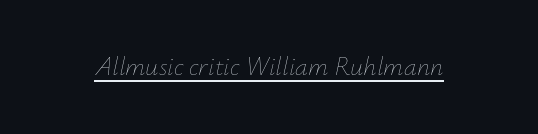
What stands out about the letter spacing? Nothing — it is the standard amount. Slant detected: the letters are inclined. Does a line run under the words? Yes, clearly. Each stroke keeps to a modest, everyday thickness or less.
